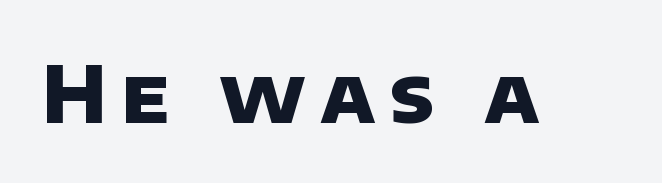
The image shows 78 px heavy sans-serif type; set not underlined; low stroke contrast and a large x-height.
